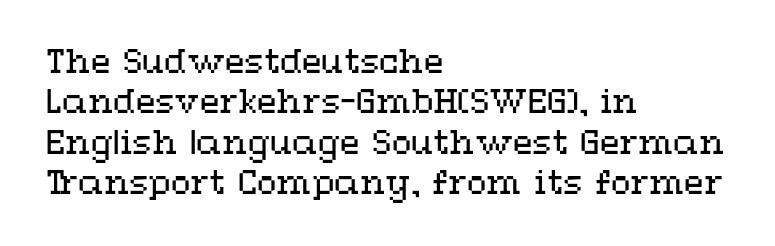
Q: Is the text bold? A: No.
Q: Is the text italic (slanted)? A: No, it is upright.
Q: Is the text underlined? A: No.
Q: How is the paragraph aligned? A: Left-aligned.
Q: Is the spacing between letters normal or unusually wide? A: Normal.
Q: Is the spacing between lines tight, normal or loose? A: Normal.
Q: Width (condensed, normal, or wide)? A: Wide.
Q: Stroke contrast? A: Medium.
Q: x-height? A: Medium.
Q: Monospaced? A: No.
